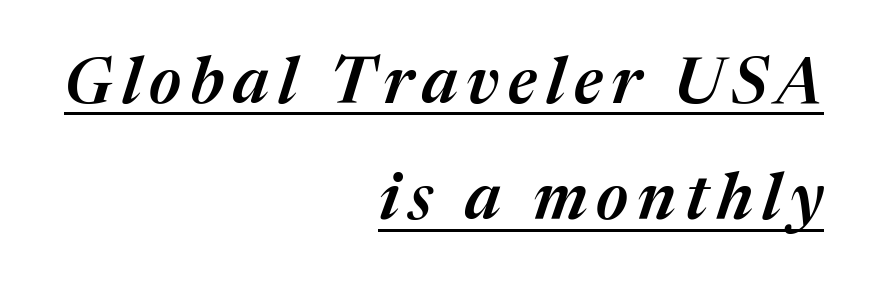
The words here are underlined. The axis of the letterforms is tilted away from vertical. Each line ends at the same right margin while the left side varies. In terms of weight, the rendering is demibold, just under bold. The passage shown is typed in a proportional face where columns would drift.
